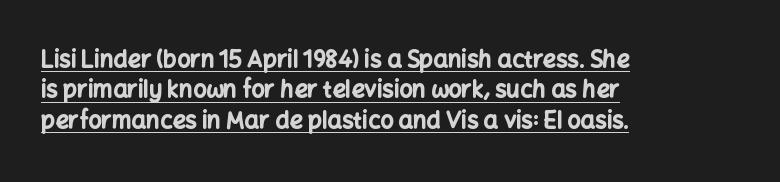
{"italic": "no", "bold": "yes", "underline": "yes", "align": "left", "line_spacing": "normal", "line_spacing_ratio": 1.32, "letter_spacing": "normal", "letter_spacing_em": 0.0, "glyph_px": 23}
